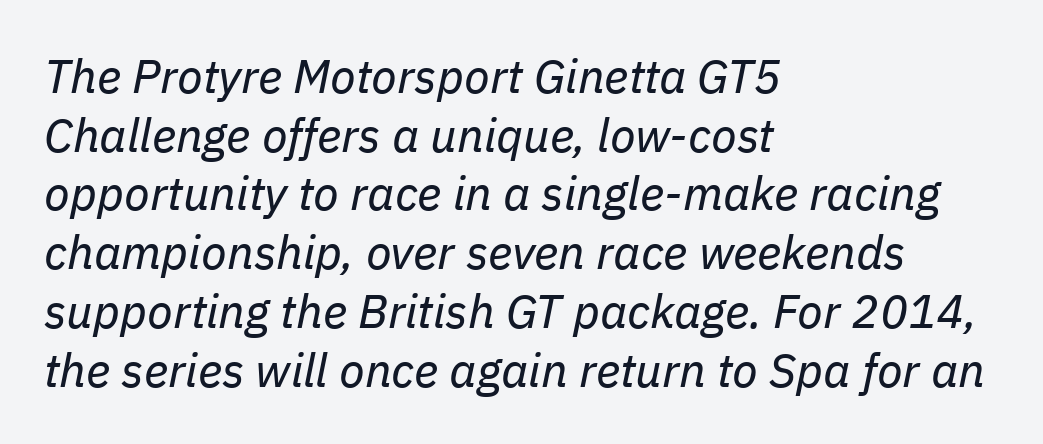
Q: Is the text bold? A: No.
Q: Is the text italic (slanted)? A: Yes, it leans right by about 11 degrees.
Q: Is the text underlined? A: No.
Q: How is the paragraph aligned? A: Left-aligned.
Q: Is the spacing between letters normal or unusually wide? A: Normal.
Q: Is the spacing between lines tight, normal or loose? A: Normal.
Q: Width (condensed, normal, or wide)? A: Normal.
Q: Stroke contrast? A: Low.
Q: x-height? A: Medium.
Q: Monospaced? A: No.
